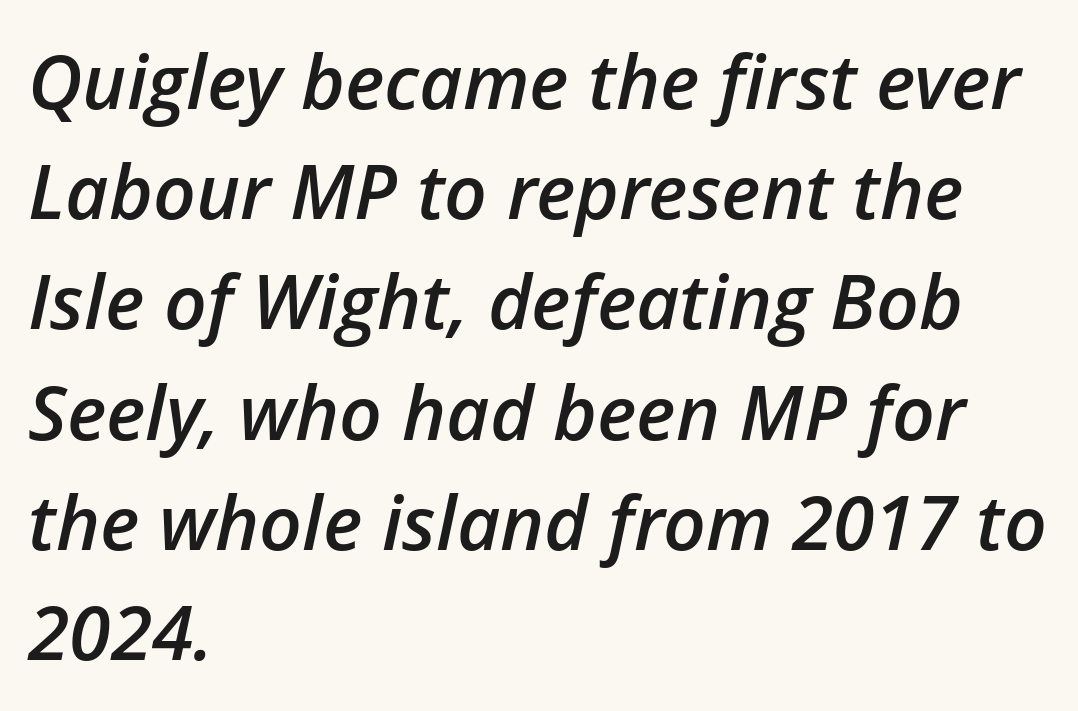
The passage is arranged the way most books set body copy — flush left. Slightly chunky letters — semibold, I'd say, not full bold. Character widths vary here, with narrow letters taking less room than wide ones. Quick note: interline space is typical.
